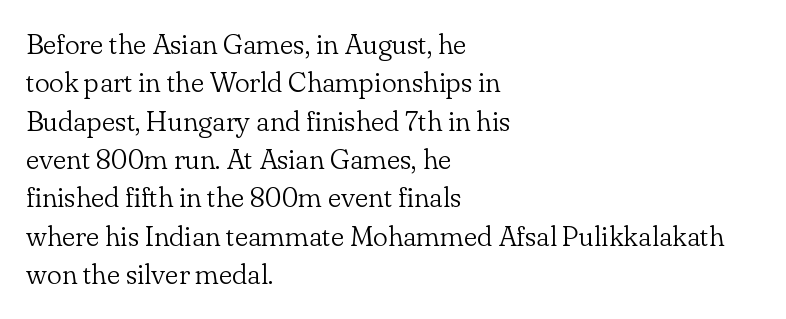
The image shows 28 px light serif type, upright; set left-aligned, normal line spacing (1.37x), normal letter spacing, not underlined; low stroke contrast and a small x-height.
